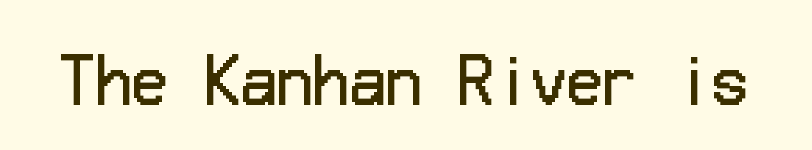
{"serif": "no", "italic": "no", "bold": "no", "weight": "regular", "width": "normal", "stroke_contrast": "low", "x_height": "medium", "underline": "no", "letter_spacing": "normal", "letter_spacing_em": 0.0, "glyph_px": 60}
